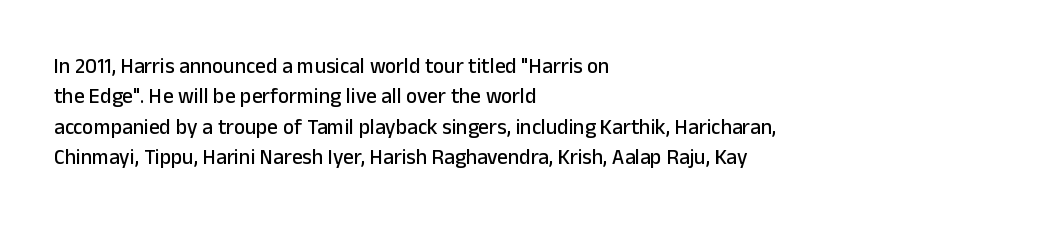
{"italic": "no", "underline": "no", "align": "left", "line_spacing": "normal", "line_spacing_ratio": 1.45, "letter_spacing": "normal", "letter_spacing_em": 0.0, "glyph_px": 21}
